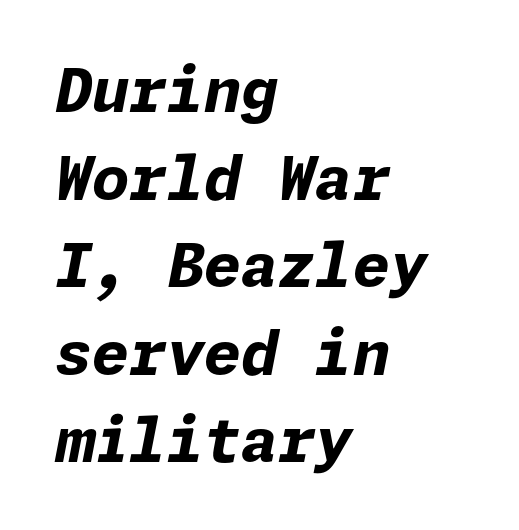
{"italic": "yes", "lean": "right", "slant_degrees": 11, "bold": "yes", "weight": "bold", "width": "normal", "stroke_contrast": "low", "x_height": "medium", "underline": "no", "align": "left", "line_spacing": "normal", "line_spacing_ratio": 1.46, "letter_spacing": "normal", "letter_spacing_em": 0.0, "glyph_px": 60}
